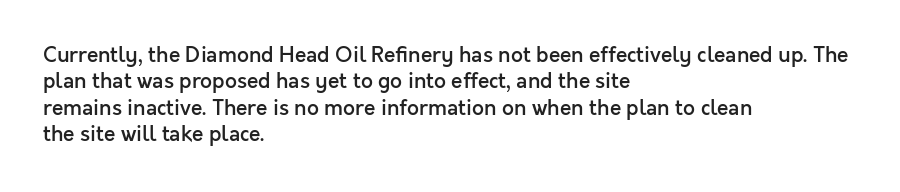
Its strokes are somewhat broadened, the hallmark of semibold type. Notice how descenders clear the ascenders below comfortably — that's standard leading. The letters stand straight up with perfectly vertical stems. Compared with a centered layout, this one pins lines to the left instead.
